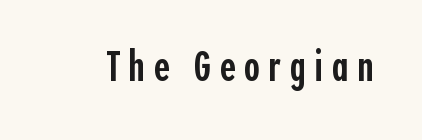
{"serif": "no", "italic": "no", "bold": "semi", "weight": "semibold", "width": "condensed", "x_height": "medium", "monospaced": "no", "underline": "no", "letter_spacing": "wide", "letter_spacing_em": 0.2, "glyph_px": 43}
